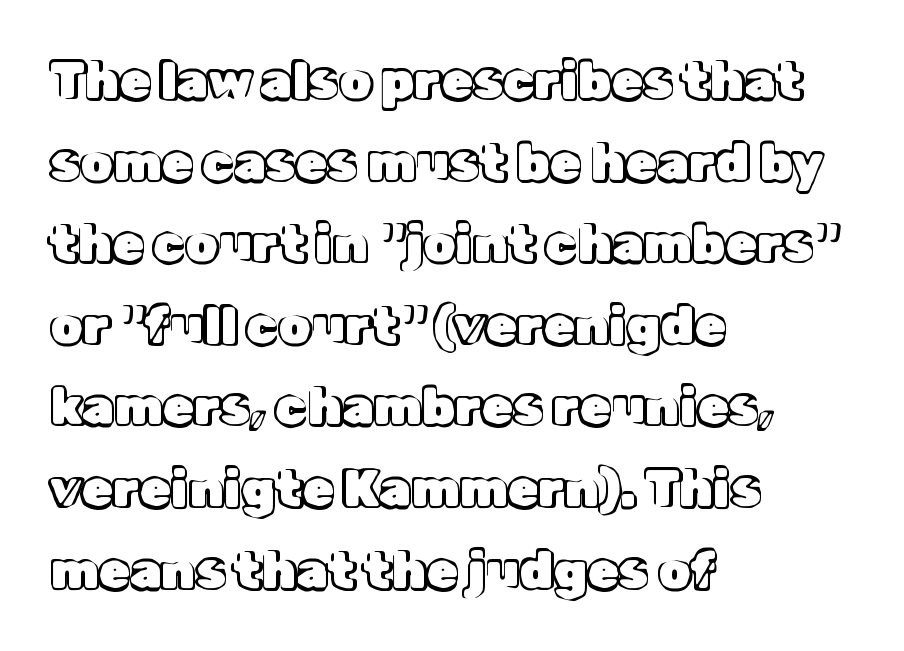
{"italic": "no", "width": "normal", "x_height": "medium", "monospaced": "no", "underline": "no", "align": "left", "line_spacing": "normal", "line_spacing_ratio": 1.6, "letter_spacing": "normal", "letter_spacing_em": 0.0, "glyph_px": 51}
